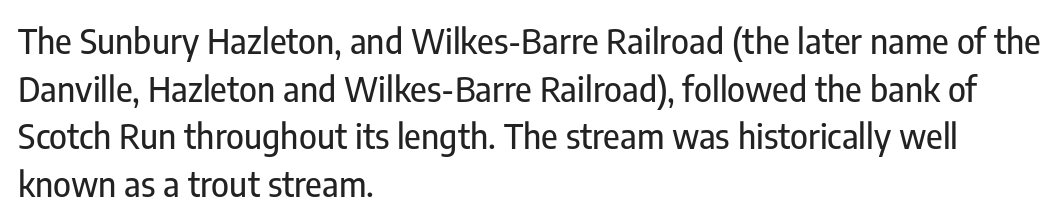
The typeface chosen for these lines omits serifs. This sample keeps an unexceptional amount of space between lines. Letter spacing: default. Teacher's note: observe the even left margin — that is flush-left alignment. The rendering uses natural spacing where letterforms have individual widths.
